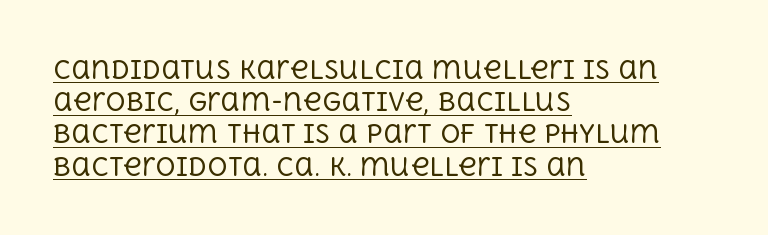
{"italic": "no", "bold": "no", "underline": "yes", "align": "left", "line_spacing": "normal", "line_spacing_ratio": 1.29, "letter_spacing": "normal", "letter_spacing_em": 0.0, "glyph_px": 25}
